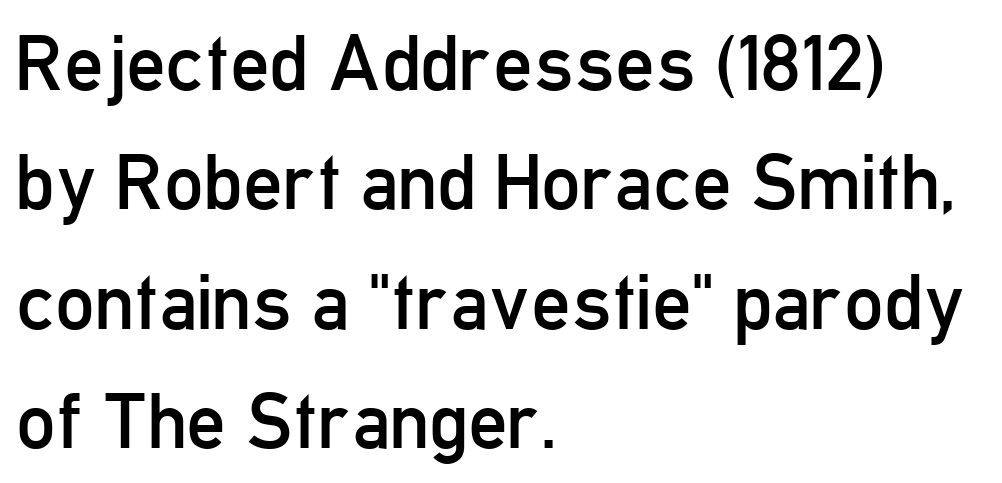
The image shows 78 px regular-weight, condensed sans-serif type, upright; set left-aligned, normal line spacing (1.53x), normal letter spacing, not underlined; low stroke contrast and a medium x-height.
